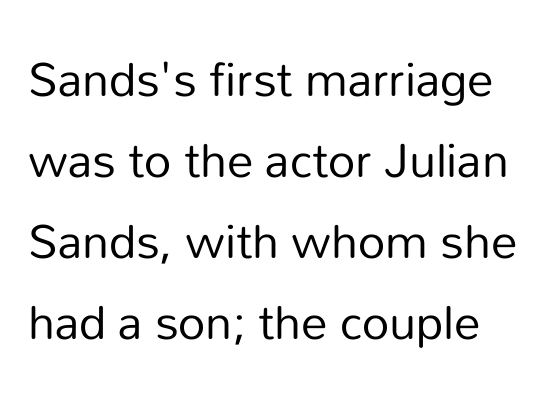
Q: Is the text bold? A: No.
Q: Is the text italic (slanted)? A: No, it is upright.
Q: Is the typeface a serif or a sans-serif typeface? A: Sans-serif.
Q: Is the text underlined? A: No.
Q: Is the spacing between letters normal or unusually wide? A: Normal.
Q: Is the spacing between lines tight, normal or loose? A: Normal.
Q: Width (condensed, normal, or wide)? A: Normal.
Q: Stroke contrast? A: Low.
Q: x-height? A: Medium.
Q: Monospaced? A: No.
